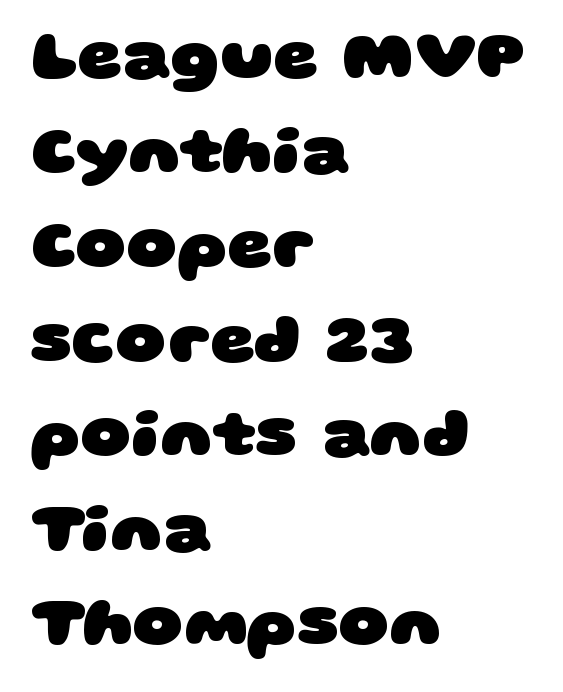
{"serif": "no", "bold": "yes", "weight": "heavy", "width": "wide", "stroke_contrast": "low", "x_height": "large", "monospaced": "no", "underline": "no", "align": "left", "line_spacing": "normal", "line_spacing_ratio": 1.37, "letter_spacing": "normal", "letter_spacing_em": 0.0, "glyph_px": 69}
